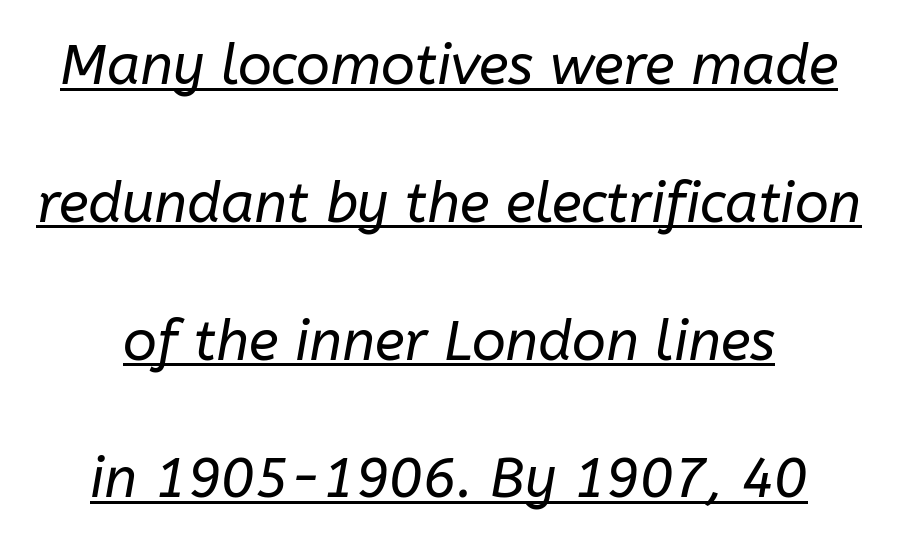
The image shows 56 px regular-weight type, italic (leaning right); set loose line spacing (2.46x), normal letter spacing, underlined; low stroke contrast and a medium x-height.
